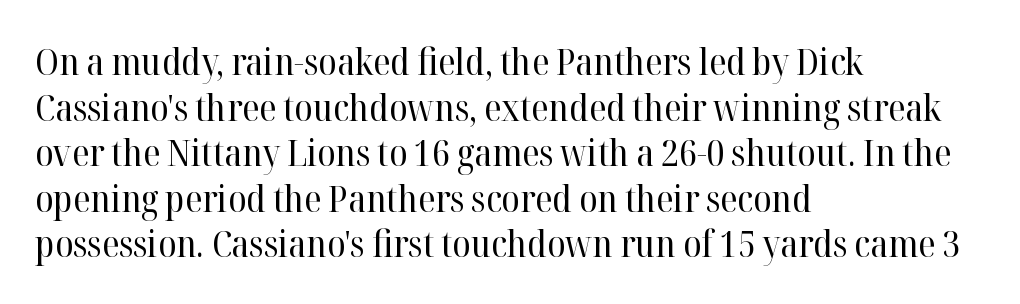
The image shows 37 px regular-weight serif type, upright; set left-aligned, line spacing 1.23x, normal letter spacing, not underlined; high stroke contrast and a medium x-height.
